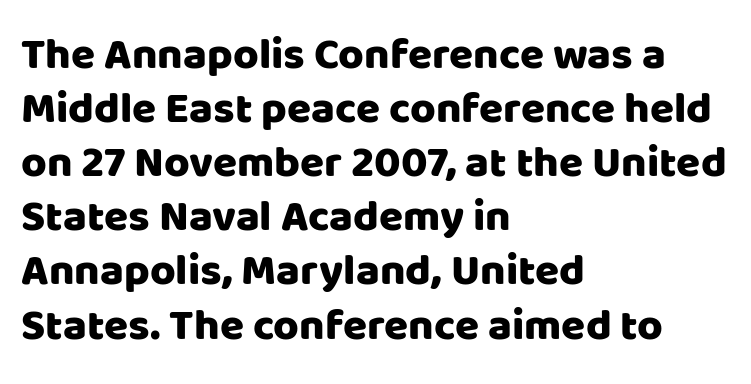
{"serif": "no", "italic": "no", "width": "normal", "stroke_contrast": "low", "x_height": "large", "monospaced": "no", "underline": "no", "align": "left", "line_spacing_ratio": 1.23, "letter_spacing": "normal", "letter_spacing_em": 0.0, "glyph_px": 44}
